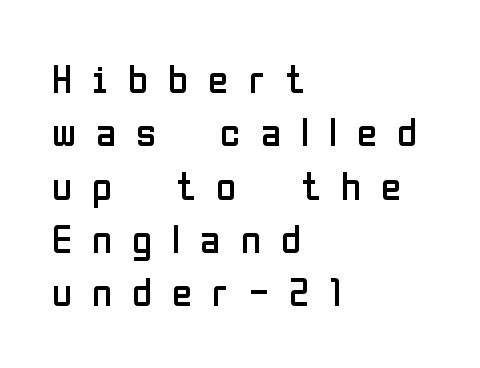
{"serif": "no", "italic": "no", "bold": "no", "weight": "regular", "width": "condensed", "stroke_contrast": "low", "x_height": "medium", "monospaced": "no", "underline": "no", "align": "left", "line_spacing": "normal", "line_spacing_ratio": 1.3, "letter_spacing": "wide", "letter_spacing_em": 0.49, "glyph_px": 41}
